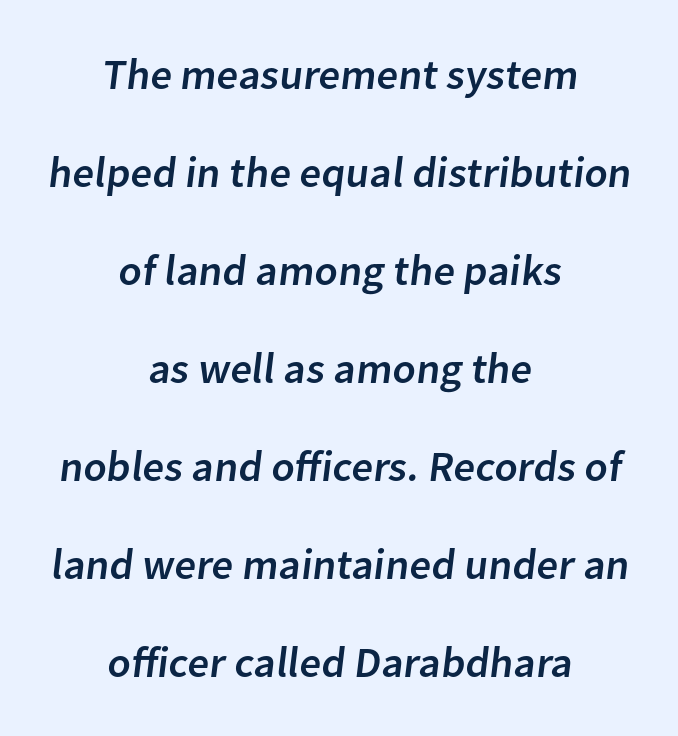
{"serif": "no", "width": "normal", "stroke_contrast": "low", "x_height": "medium", "monospaced": "no", "underline": "no", "align": "center", "line_spacing": "loose", "line_spacing_ratio": 2.28, "letter_spacing": "normal", "letter_spacing_em": 0.0, "glyph_px": 43}
